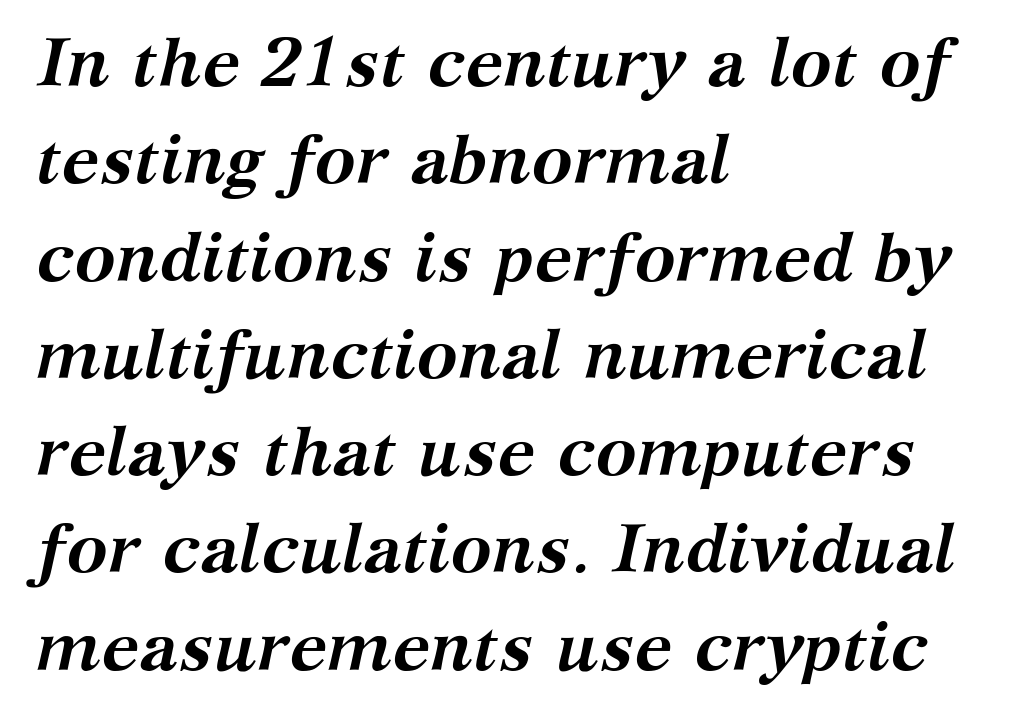
{"serif": "yes", "italic": "yes", "lean": "right", "slant_degrees": 12, "bold": "yes", "weight": "semibold", "width": "normal", "stroke_contrast": "medium", "x_height": "medium", "monospaced": "no", "underline": "no", "align": "left", "line_spacing": "normal", "line_spacing_ratio": 1.41, "letter_spacing": "normal", "letter_spacing_em": 0.0, "glyph_px": 69}
